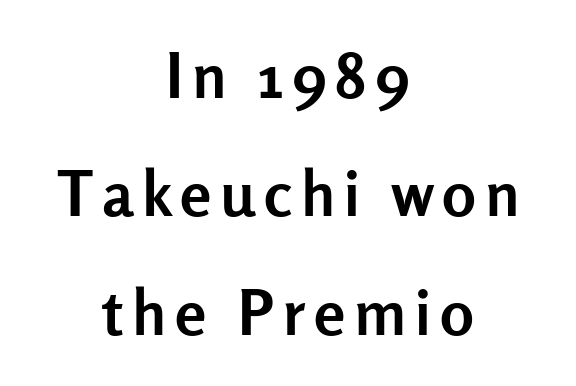
Each letter keeps its own natural width here, so spacing adapts to shape. Look at the stroke-to-counter ratio: heavy, a bold. This sample uses an upright cut, with every glyph sitting square on the baseline. This rendering employs a face without finishing strokes, i.e., a sans-serif. If you folded the block vertically in half, each line would mirror itself in length. This rendering features lettering with no underline.
